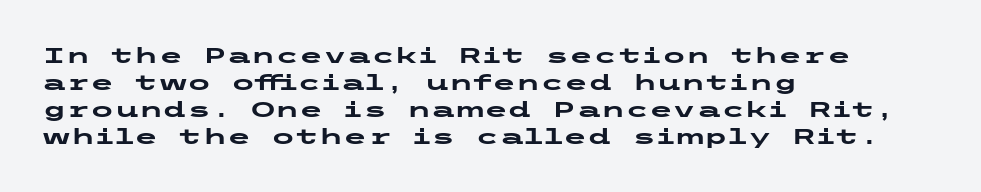
The image shows 22 px bold type, upright; set left-aligned, line spacing 1.23x, normal letter spacing, not underlined.
